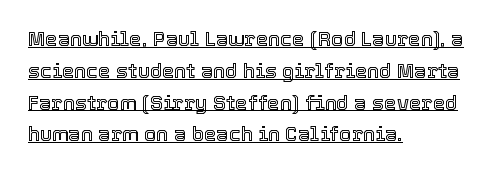
Underline: present. The rendering anchors every line to the left-hand side. Nope, not italic — everything's standing straight. The passage shown stacks its lines at a standard gap. Each word holds together tightly as a unit, with standard inter-letter gaps.
